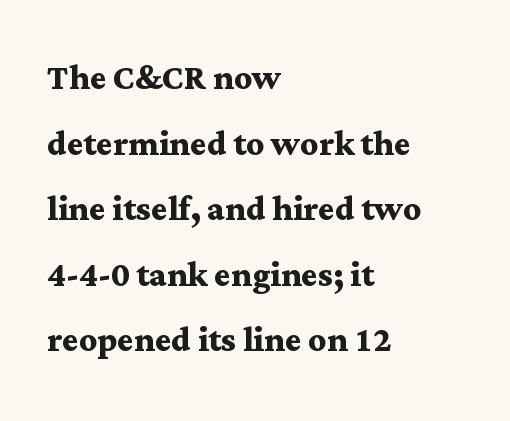
{"serif": "yes", "italic": "no", "bold": "yes", "weight": "semibold", "width": "wide", "stroke_contrast": "medium", "x_height": "medium", "monospaced": "no", "underline": "no", "align": "left", "line_spacing": "normal", "line_spacing_ratio": 1.49, "letter_spacing": "normal", "letter_spacing_em": 0.0, "glyph_px": 44}
